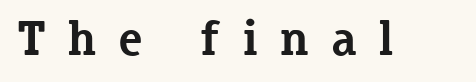
Substantial extra tracking has been applied to these lines. Posture: upright roman. Heft: maximum for text — a bold. Serif or sans? Serif — the stroke terminals have little feet. Varying glyph widths throughout — classic text-font behaviour. The baseline area is clear.
